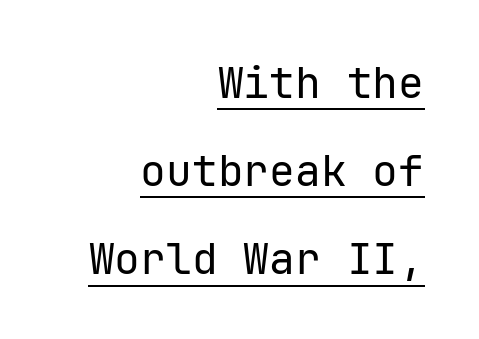
{"serif": "no", "italic": "no", "bold": "no", "weight": "regular", "width": "normal", "stroke_contrast": "low", "x_height": "medium", "monospaced": "yes", "underline": "yes", "align": "right", "line_spacing": "loose", "line_spacing_ratio": 2.05, "letter_spacing": "normal", "letter_spacing_em": 0.0, "glyph_px": 43}
